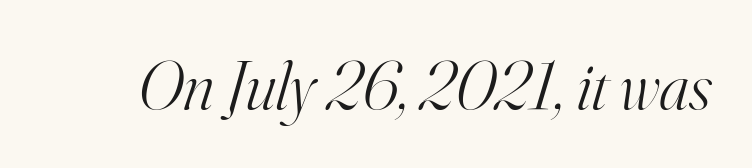
Q: Is the text bold? A: No.
Q: Is the text italic (slanted)? A: Yes, it leans right by about 16 degrees.
Q: Is the typeface a serif or a sans-serif typeface? A: Serif.
Q: Is the text underlined? A: No.
Q: Is the spacing between letters normal or unusually wide? A: Normal.
Q: Width (condensed, normal, or wide)? A: Normal.
Q: Stroke contrast? A: High.
Q: x-height? A: Small.
Q: Monospaced? A: No.
